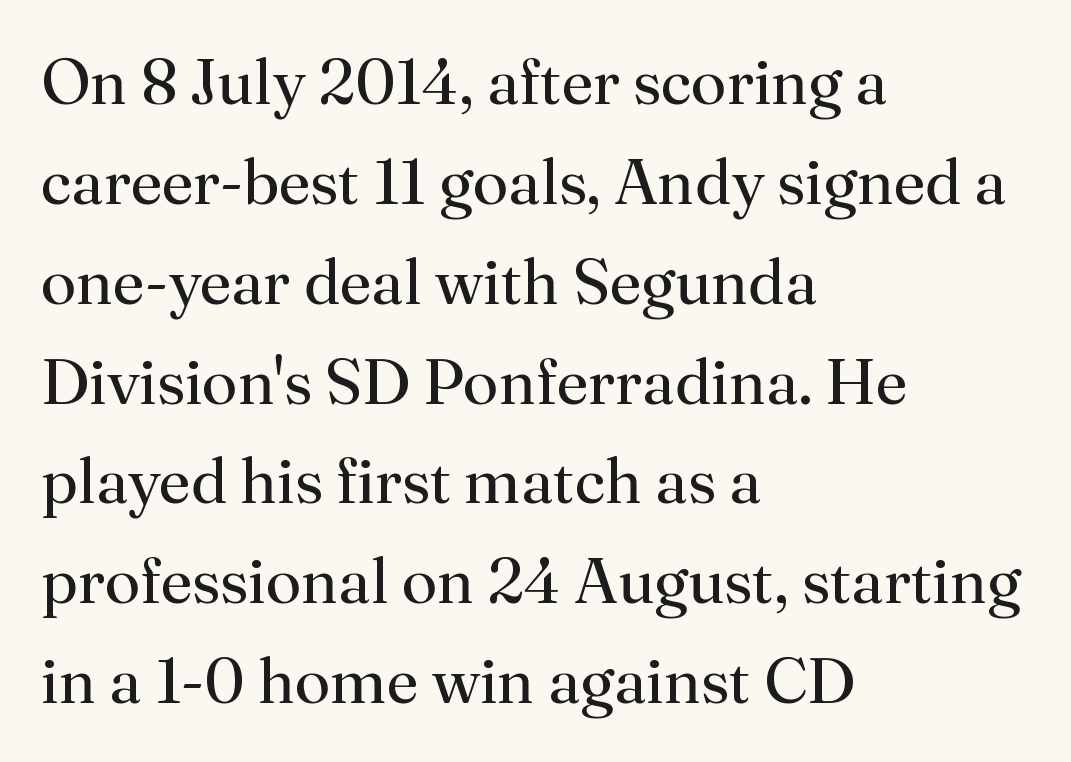
Q: Is the text bold? A: No.
Q: Is the text italic (slanted)? A: No, it is upright.
Q: Is the typeface a serif or a sans-serif typeface? A: Serif.
Q: Is the text underlined? A: No.
Q: How is the paragraph aligned? A: Left-aligned.
Q: Is the spacing between letters normal or unusually wide? A: Normal.
Q: Is the spacing between lines tight, normal or loose? A: Normal.
Q: Width (condensed, normal, or wide)? A: Normal.
Q: Stroke contrast? A: Medium.
Q: x-height? A: Small.
Q: Monospaced? A: No.
